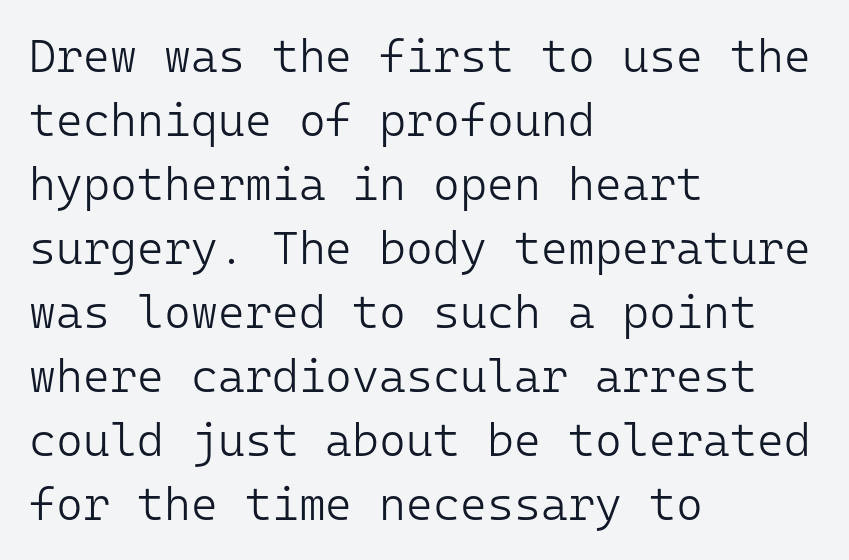
The image shows 46 px light sans-serif type, upright, monospaced; set left-aligned, normal line spacing (1.39x), normal letter spacing, not underlined; low stroke contrast and a medium x-height.
